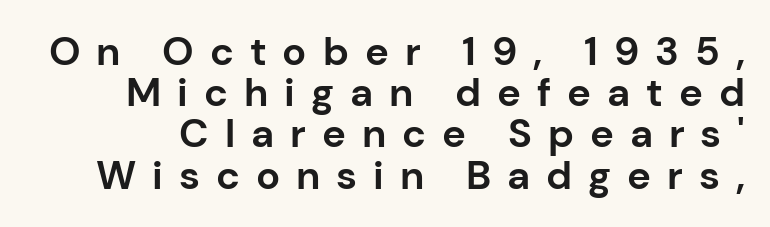
The image shows 40 px bold sans-serif type, upright; set tight line spacing (1.03x), unusually wide letter spacing (+0.4 em), not underlined; low stroke contrast and a medium x-height.
